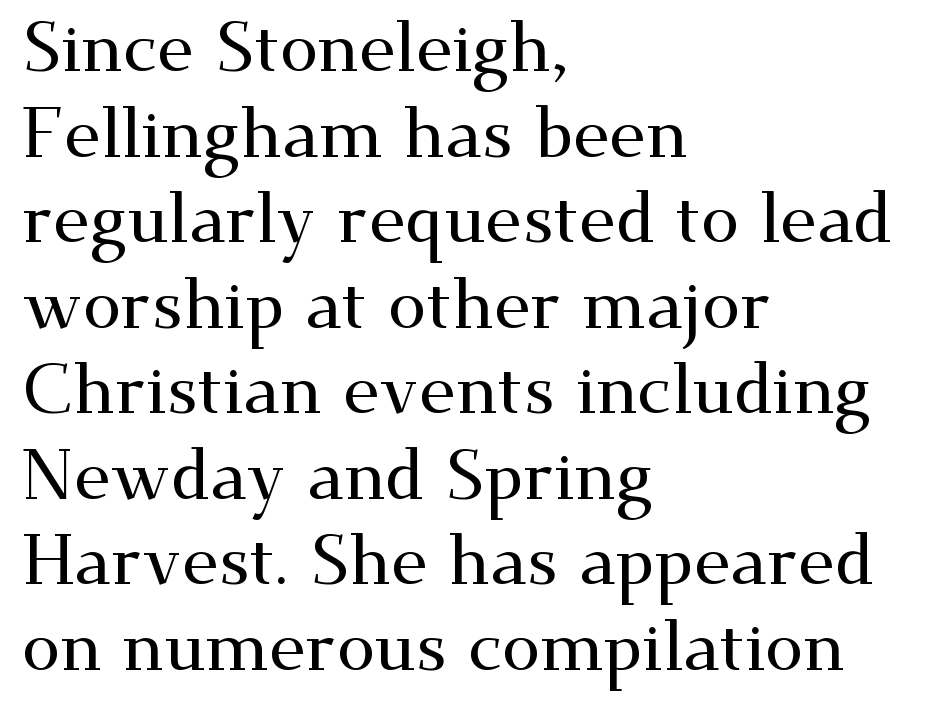
The image shows 69 px wide serif type, upright; set left-aligned, line spacing 1.24x, normal letter spacing, not underlined; medium stroke contrast and a small x-height.
